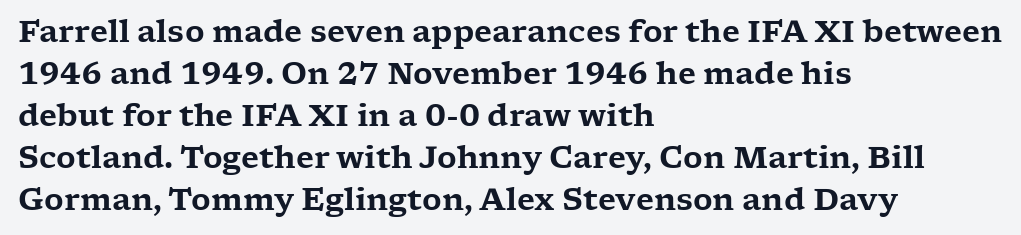
{"serif": "yes", "italic": "no", "width": "wide", "stroke_contrast": "low", "x_height": "medium", "monospaced": "no", "underline": "no", "align": "left", "line_spacing": "normal", "line_spacing_ratio": 1.4, "letter_spacing": "normal", "letter_spacing_em": 0.0, "glyph_px": 30}
